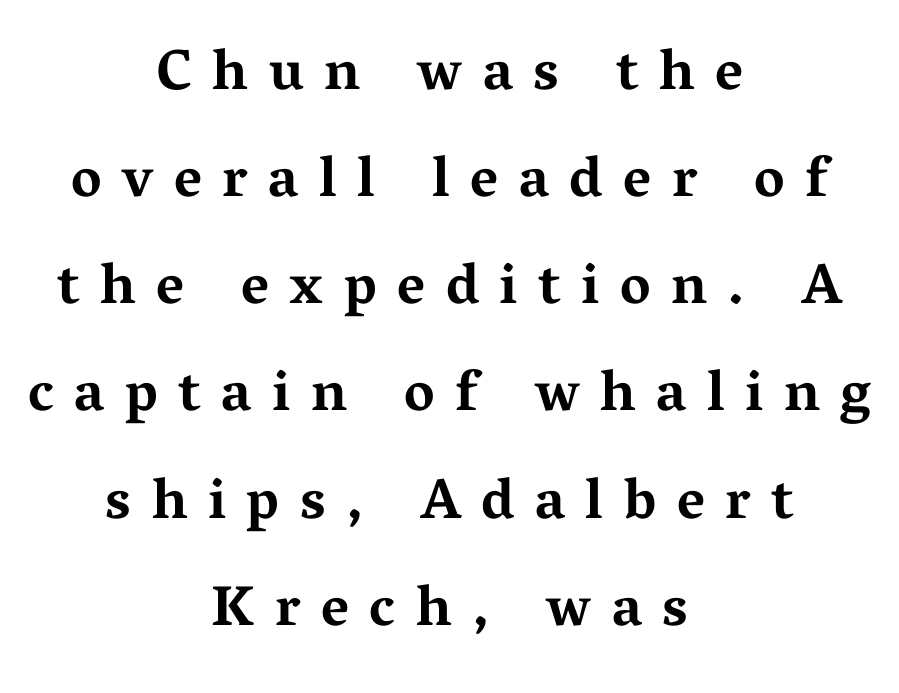
{"serif": "yes", "italic": "no", "bold": "yes", "weight": "bold", "width": "wide", "stroke_contrast": "medium", "x_height": "medium", "monospaced": "no", "underline": "no", "align": "center", "line_spacing_ratio": 1.88, "letter_spacing": "wide", "letter_spacing_em": 0.36, "glyph_px": 57}
